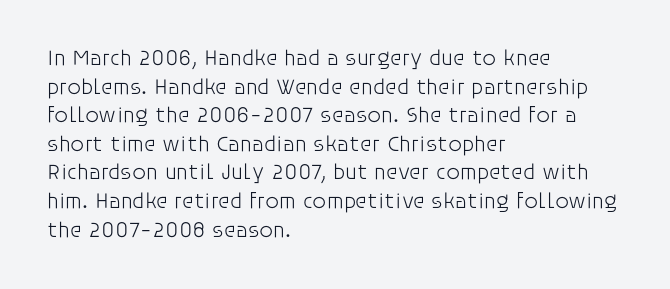
Q: Is the text bold? A: No.
Q: Is the text italic (slanted)? A: No, it is upright.
Q: Is the text underlined? A: No.
Q: How is the paragraph aligned? A: Left-aligned.
Q: Is the spacing between letters normal or unusually wide? A: Normal.
Q: Is the spacing between lines tight, normal or loose? A: Normal.
